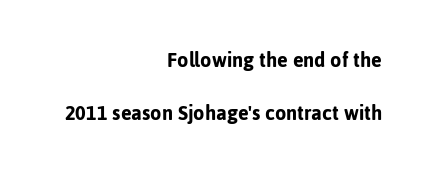
{"italic": "no", "underline": "no", "align": "right", "line_spacing": "loose", "line_spacing_ratio": 2.29, "letter_spacing": "normal", "letter_spacing_em": 0.0, "glyph_px": 23}
